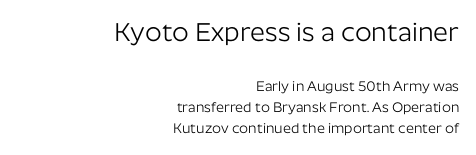
Q: Is the text bold? A: No.
Q: Is the text italic (slanted)? A: No, it is upright.
Q: Is the text underlined? A: No.
Q: How is the paragraph aligned? A: Right-aligned.
Q: Is the spacing between letters normal or unusually wide? A: Normal.
Q: Is the spacing between lines tight, normal or loose? A: Normal.
Q: Which block of text is set in a larger size, the first (top) or the second (bottom)? A: The first (top) one.
